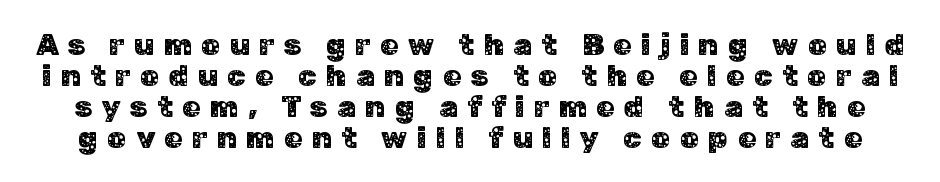
The image shows 30 px sans-serif type, upright; set tight line spacing (1.03x), unusually wide letter spacing (+0.31 em), not underlined; low stroke contrast and a medium x-height.
